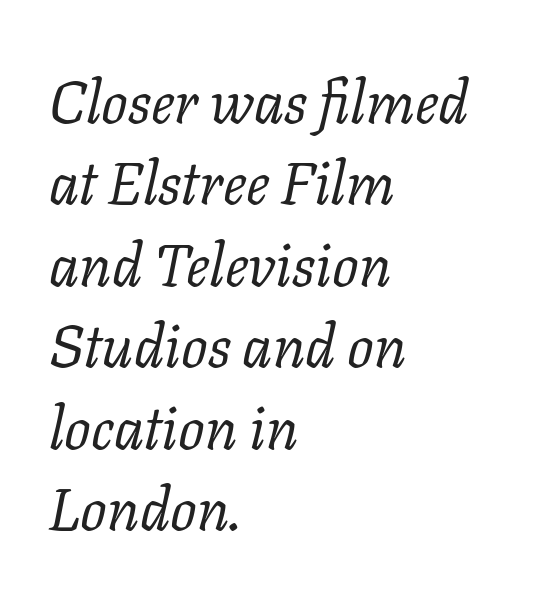
The image shows 59 px regular-weight serif type, italic (leaning right); set left-aligned, normal line spacing (1.38x), normal letter spacing, not underlined; low stroke contrast and a medium x-height.
